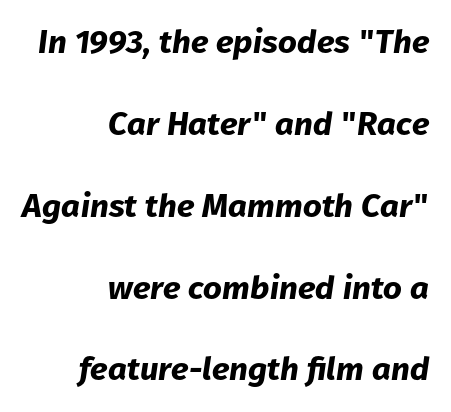
The image shows 33 px bold type, italic (leaning right); set right-aligned, loose line spacing (2.48x), normal letter spacing, not underlined; low stroke contrast and a medium x-height.
